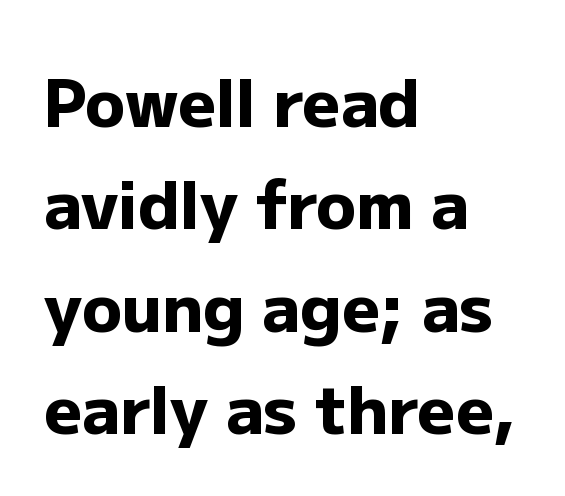
The typography opts for an upright posture over an oblique one. Bare-footed words on every line. The rendering anchors every line to the left-hand side. A typesetter would label this face a sans.
